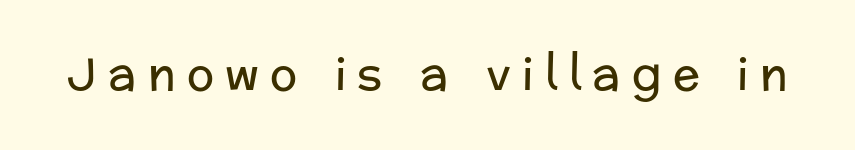
The image shows 45 px regular-weight sans-serif type, upright; set unusually wide letter spacing (+0.25 em), not underlined; low stroke contrast and a medium x-height.
